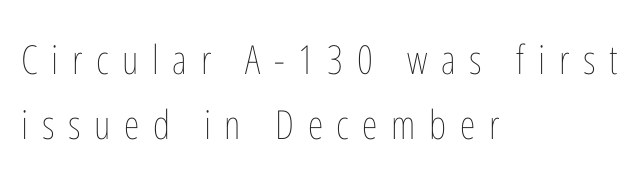
The image shows 40 px thin, condensed type, upright; set left-aligned, normal line spacing (1.62x), unusually wide letter spacing (+0.34 em), not underlined; low stroke contrast and a medium x-height.
